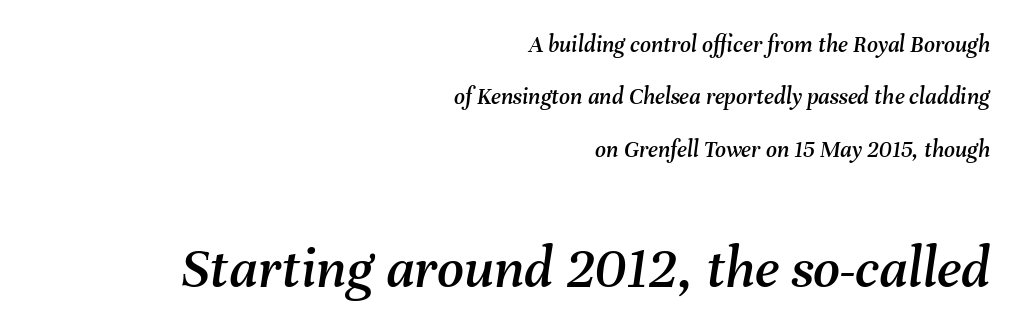
Q: Is the text italic (slanted)? A: Yes, it leans right by about 8 degrees.
Q: Is the text underlined? A: No.
Q: How is the paragraph aligned? A: Right-aligned.
Q: Is the spacing between letters normal or unusually wide? A: Normal.
Q: Is the spacing between lines tight, normal or loose? A: Loose.
Q: Which block of text is set in a larger size, the first (top) or the second (bottom)? A: The second (bottom) one.
Q: Width (condensed, normal, or wide)? A: Normal.
Q: Stroke contrast? A: Medium.
Q: x-height? A: Medium.
Q: Monospaced? A: No.
